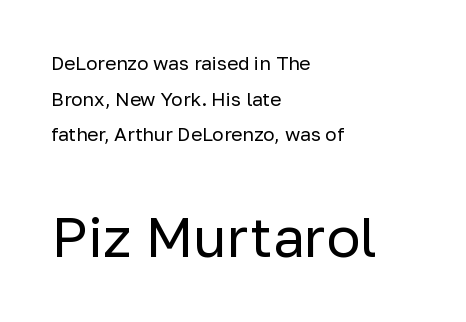
Q: Is the text bold? A: No.
Q: Is the text italic (slanted)? A: No, it is upright.
Q: Is the typeface a serif or a sans-serif typeface? A: Sans-serif.
Q: Is the text underlined? A: No.
Q: How is the paragraph aligned? A: Left-aligned.
Q: Is the spacing between letters normal or unusually wide? A: Normal.
Q: Which block of text is set in a larger size, the first (top) or the second (bottom)? A: The second (bottom) one.
Q: Width (condensed, normal, or wide)? A: Normal.
Q: Stroke contrast? A: Low.
Q: x-height? A: Medium.
Q: Monospaced? A: No.
